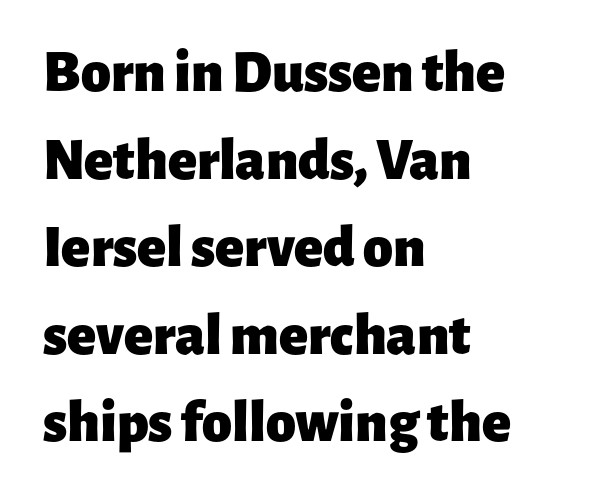
{"serif": "no", "italic": "no", "bold": "yes", "weight": "heavy", "width": "normal", "stroke_contrast": "low", "x_height": "medium", "monospaced": "no", "underline": "no", "align": "left", "line_spacing": "normal", "line_spacing_ratio": 1.46, "letter_spacing": "normal", "letter_spacing_em": 0.0, "glyph_px": 60}
